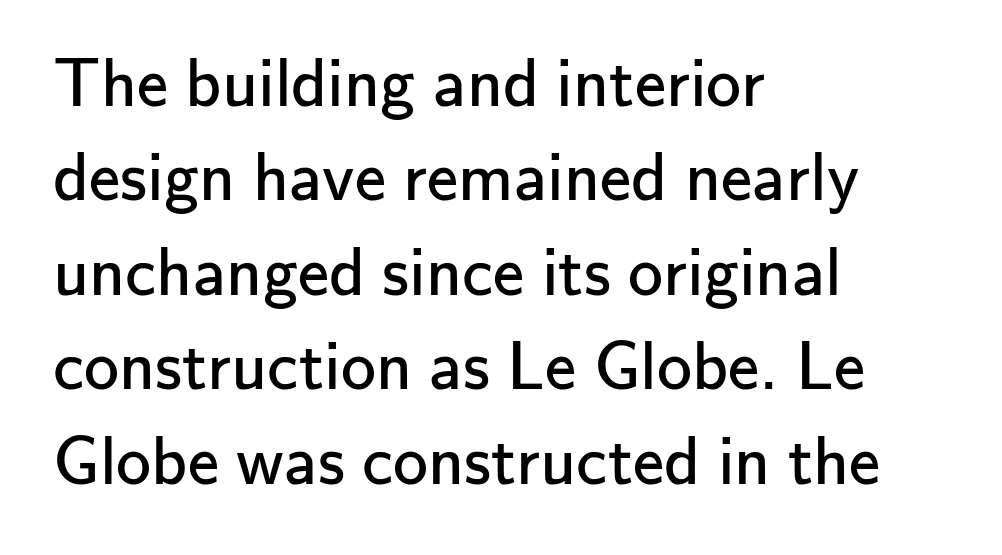
Q: Is the text bold? A: No.
Q: Is the text italic (slanted)? A: No, it is upright.
Q: Is the typeface a serif or a sans-serif typeface? A: Sans-serif.
Q: Is the text underlined? A: No.
Q: How is the paragraph aligned? A: Left-aligned.
Q: Is the spacing between letters normal or unusually wide? A: Normal.
Q: Is the spacing between lines tight, normal or loose? A: Normal.
Q: Width (condensed, normal, or wide)? A: Normal.
Q: Stroke contrast? A: Low.
Q: x-height? A: Small.
Q: Monospaced? A: No.
